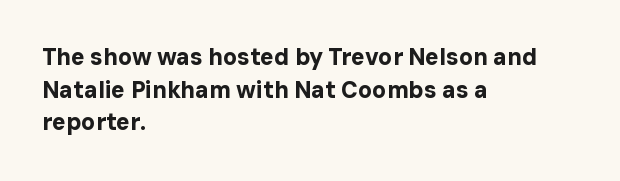
Here the glyphs are tracked normally, forming tight word shapes. One-word summary of the alignment: left. In terms of posture, this sample is upright. Notice how thick the strokes are: this is what a full bold looks like. The lines sit at an ordinary, default distance from one another.
